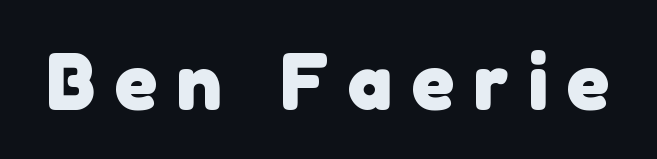
{"serif": "no", "bold": "yes", "weight": "heavy", "width": "normal", "stroke_contrast": "low", "x_height": "medium", "monospaced": "no", "underline": "no", "letter_spacing": "wide", "letter_spacing_em": 0.24, "glyph_px": 80}
